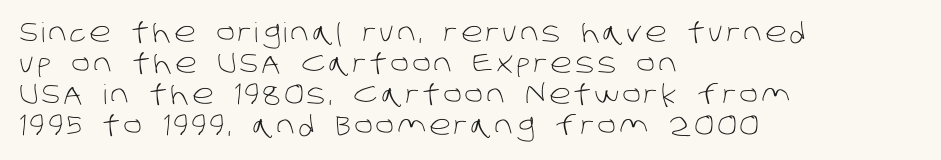
Q: Is the text bold? A: No.
Q: Is the text underlined? A: No.
Q: How is the paragraph aligned? A: Left-aligned.
Q: Is the spacing between lines tight, normal or loose? A: Tight.
